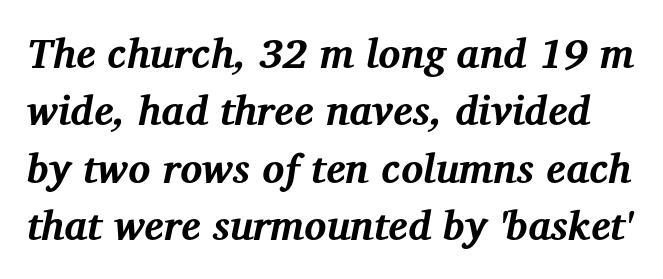
The foot of each line stays bare and open. Note the varied advance widths — an 'i' is clearly narrower than an 'm'. I'd describe the lettering as bold — thick and assertive. The passage shown has conventional tracking throughout.
